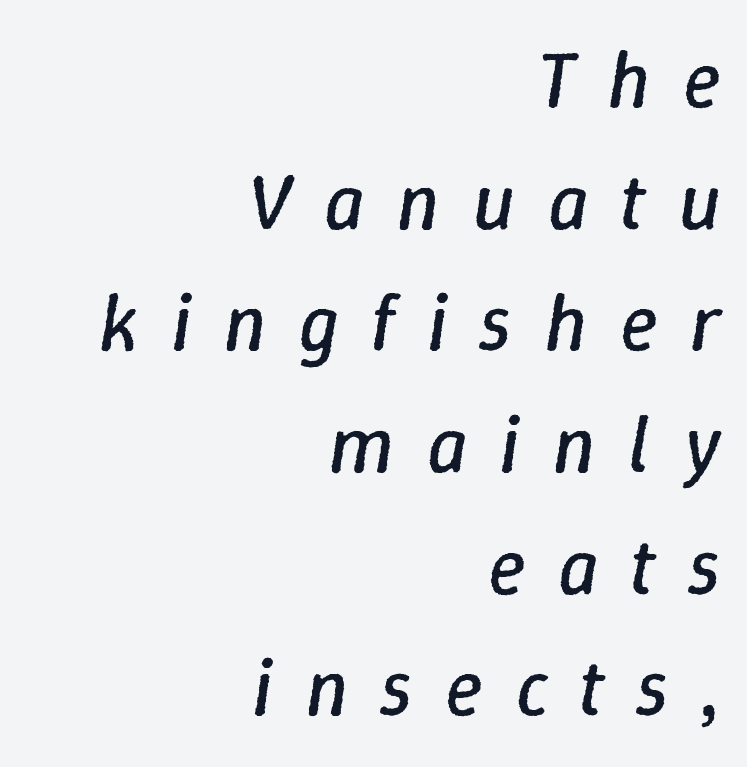
The image shows 79 px regular-weight type, italic (leaning right); set right-aligned, normal line spacing (1.54x), unusually wide letter spacing (+0.41 em), not underlined; low stroke contrast and a medium x-height.
